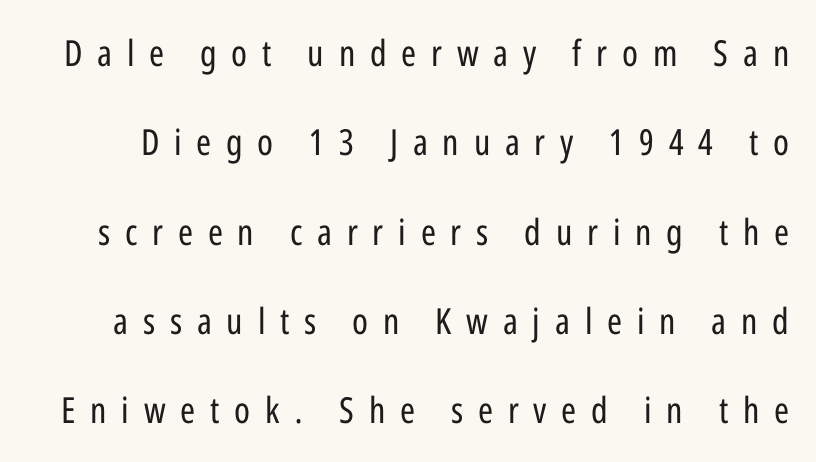
{"serif": "no", "italic": "no", "bold": "no", "weight": "regular", "width": "condensed", "stroke_contrast": "low", "x_height": "medium", "monospaced": "no", "underline": "no", "line_spacing": "loose", "line_spacing_ratio": 2.48, "letter_spacing": "wide", "letter_spacing_em": 0.41, "glyph_px": 36}
